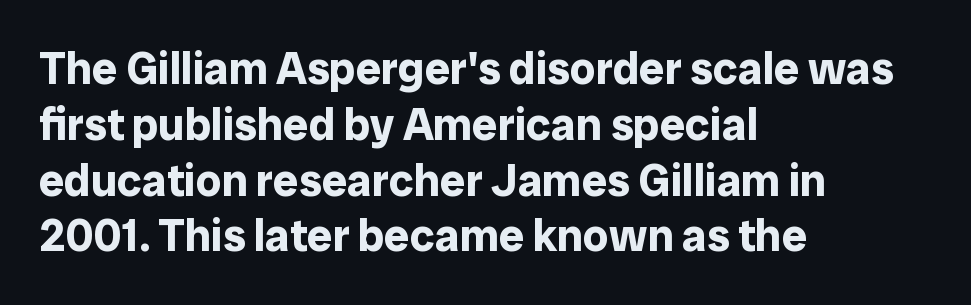
The image shows 45 px bold sans-serif type, upright; set left-aligned, line spacing 1.24x, normal letter spacing, not underlined; low stroke contrast and a medium x-height.
